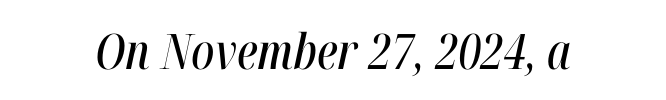
Q: Is the text italic (slanted)? A: Yes, it leans right by about 12 degrees.
Q: Is the text underlined? A: No.
Q: Is the spacing between letters normal or unusually wide? A: Normal.
Q: Width (condensed, normal, or wide)? A: Condensed.
Q: Stroke contrast? A: High.
Q: x-height? A: Medium.
Q: Monospaced? A: No.
